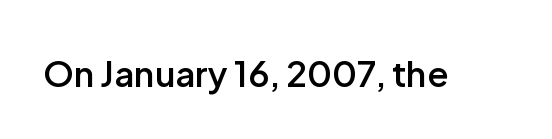
The image shows 35 px semibold sans-serif type, upright; set normal letter spacing, not underlined; low stroke contrast and a medium x-height.
